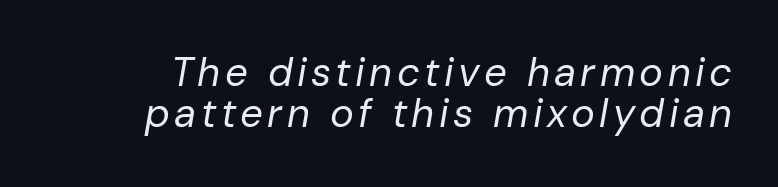
Q: Is the text bold? A: No.
Q: Is the text italic (slanted)? A: Yes, it leans right by about 10 degrees.
Q: Is the text underlined? A: No.
Q: Is the spacing between lines tight, normal or loose? A: Tight.
Q: Width (condensed, normal, or wide)? A: Normal.
Q: Stroke contrast? A: Low.
Q: x-height? A: Medium.
Q: Monospaced? A: No.
